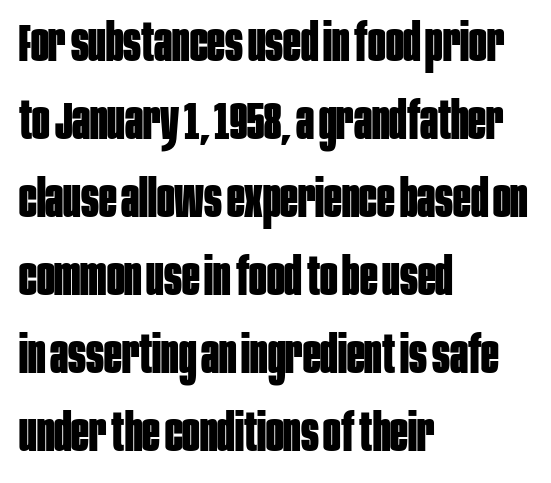
{"serif": "no", "italic": "no", "bold": "yes", "weight": "bold", "width": "condensed", "stroke_contrast": "low", "x_height": "large", "monospaced": "no", "underline": "no", "align": "left", "line_spacing": "normal", "line_spacing_ratio": 1.5, "letter_spacing": "normal", "letter_spacing_em": 0.0, "glyph_px": 52}
